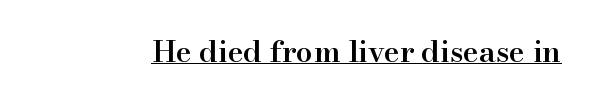
Default kerning and tracking; the words read as compact shapes. In terms of weight, the rendering is demibold, just under bold. A serif font was chosen for this passage. The letters stand upright; this is a roman face. Is this a fixed-width face? No — the glyphs have proportional, varying widths.
